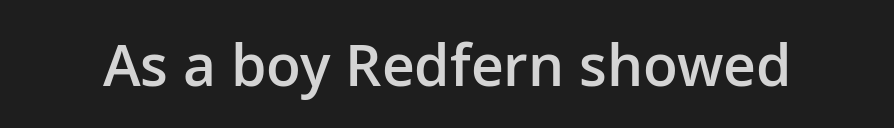
The characters display no serif detailing; their extremities are plain. Typesetter's note: demi weight, one step under bold. The horizontal fit of the characters is conventional and even. Bare-footed words on every line.
